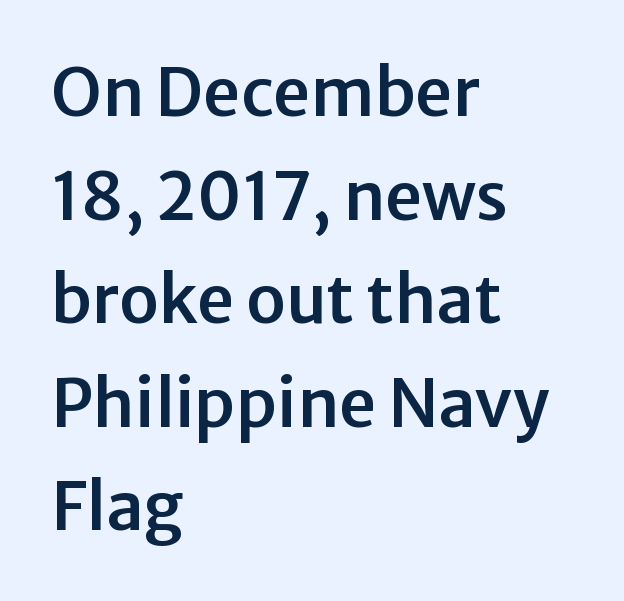
The image shows 66 px sans-serif type, upright; set left-aligned, normal line spacing (1.57x), normal letter spacing, not underlined; low stroke contrast and a medium x-height.
